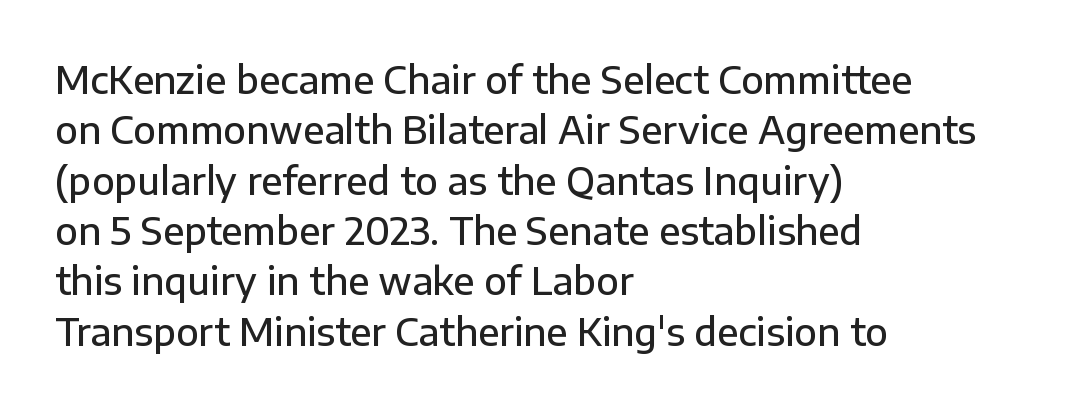
Q: Is the text bold? A: Semi-bold.
Q: Is the text italic (slanted)? A: No, it is upright.
Q: Is the typeface a serif or a sans-serif typeface? A: Sans-serif.
Q: Is the text underlined? A: No.
Q: How is the paragraph aligned? A: Left-aligned.
Q: Is the spacing between letters normal or unusually wide? A: Normal.
Q: Is the spacing between lines tight, normal or loose? A: Normal.
Q: Width (condensed, normal, or wide)? A: Normal.
Q: Stroke contrast? A: Low.
Q: x-height? A: Medium.
Q: Monospaced? A: No.
